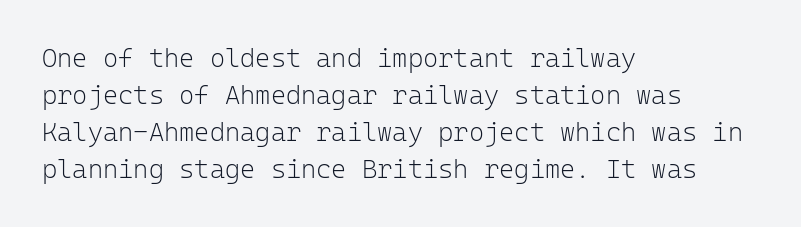
{"italic": "no", "bold": "no", "underline": "no", "align": "left", "line_spacing": "normal", "line_spacing_ratio": 1.42, "letter_spacing": "normal", "letter_spacing_em": 0.0, "glyph_px": 26}
